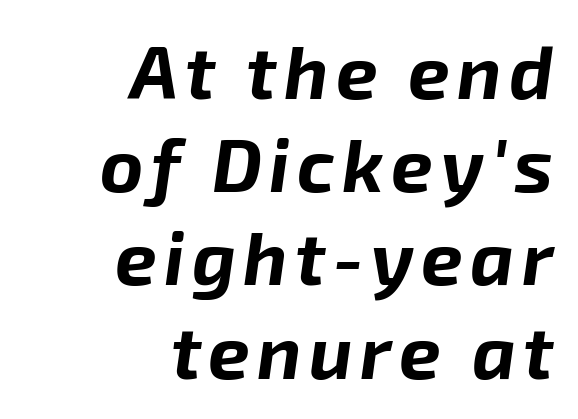
The image shows 74 px bold type, italic (leaning right); set right-aligned, normal line spacing (1.26x), not underlined; low stroke contrast and a medium x-height.
